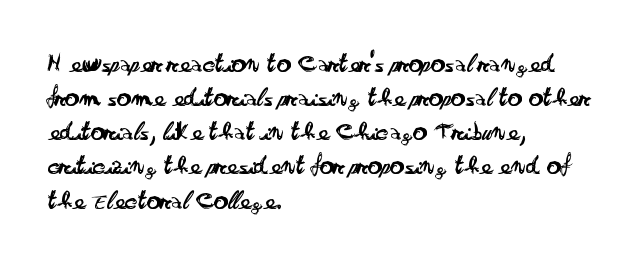
The image shows 28 px regular-weight, wide sans-serif type, upright; set left-aligned, line spacing 1.22x, normal letter spacing, not underlined; low stroke contrast and a small x-height.
